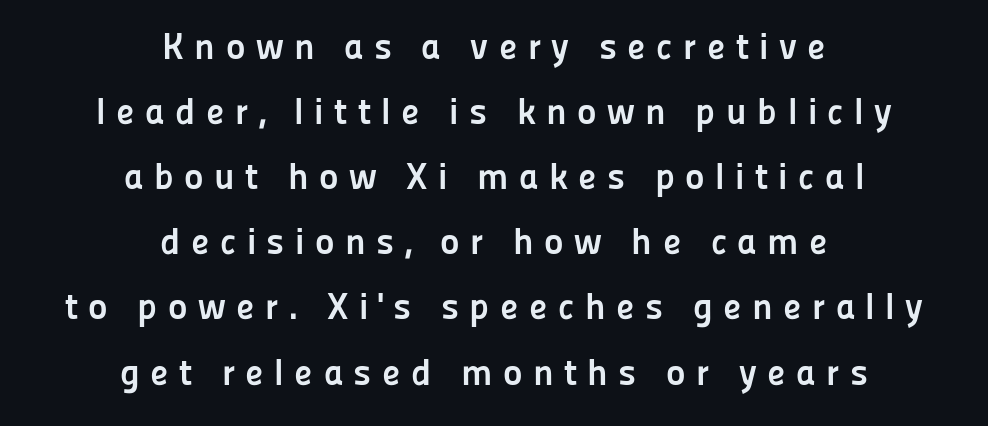
The image shows 37 px semibold sans-serif type, upright; set centered, line spacing 1.76x, unusually wide letter spacing (+0.28 em), not underlined; low stroke contrast and a medium x-height.
